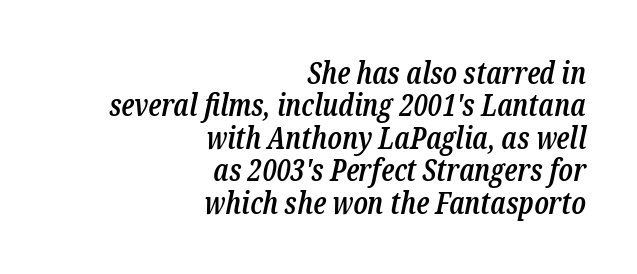
Each line ends at the same right margin while the left side varies. Classification — serif. The passage shown leans; its letterforms are oblique. The gap between lines stays unmarked. In terms of weight, the rendering is demibold, just under bold.
